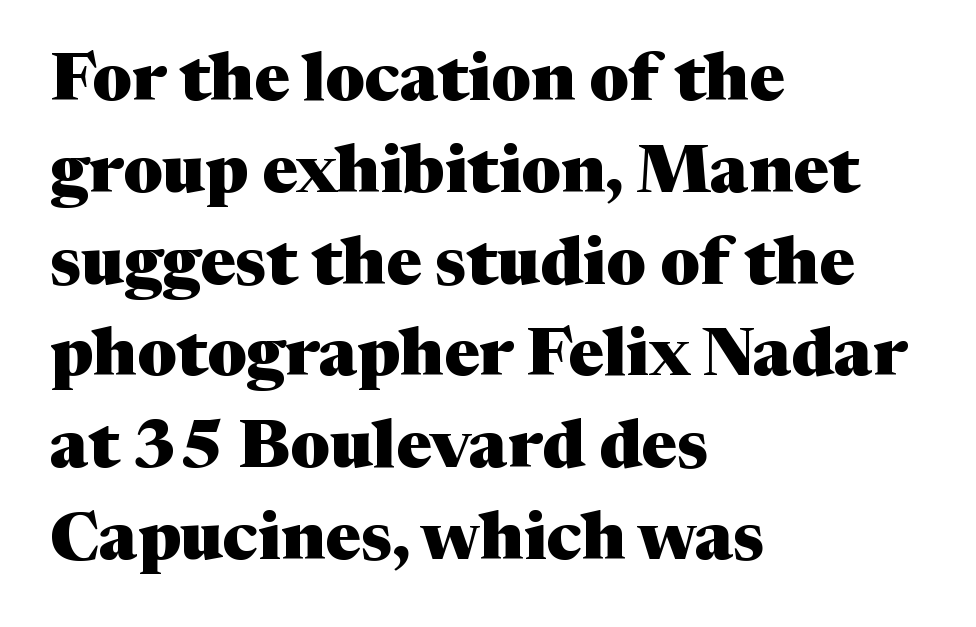
{"serif": "yes", "italic": "no", "bold": "yes", "weight": "heavy", "width": "normal", "stroke_contrast": "medium", "x_height": "medium", "monospaced": "no", "underline": "no", "align": "left", "line_spacing": "normal", "line_spacing_ratio": 1.37, "letter_spacing": "normal", "letter_spacing_em": 0.0, "glyph_px": 67}
